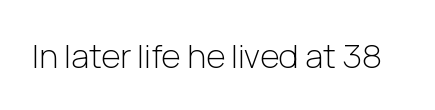
{"serif": "no", "italic": "no", "bold": "no", "weight": "light", "width": "normal", "stroke_contrast": "low", "x_height": "medium", "monospaced": "no", "underline": "no", "letter_spacing": "normal", "letter_spacing_em": 0.0, "glyph_px": 33}
